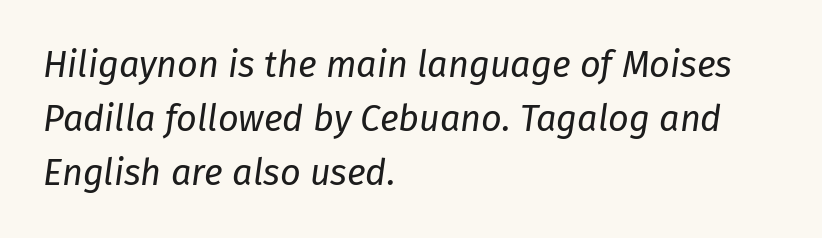
The image shows 36 px regular-weight type, italic (leaning right); set left-aligned, normal line spacing (1.5x), normal letter spacing, not underlined; low stroke contrast and a medium x-height.
